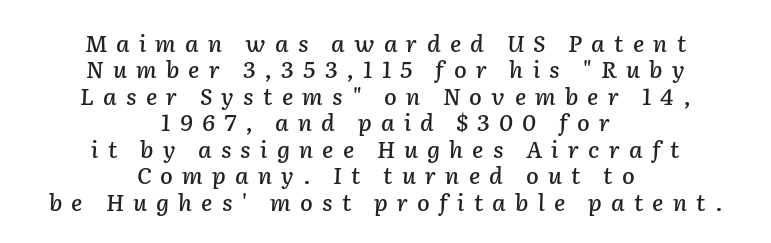
The image shows 23 px text type, italic (leaning right); set centered, tight line spacing (1.15x), unusually wide letter spacing (+0.4 em), not underlined.
